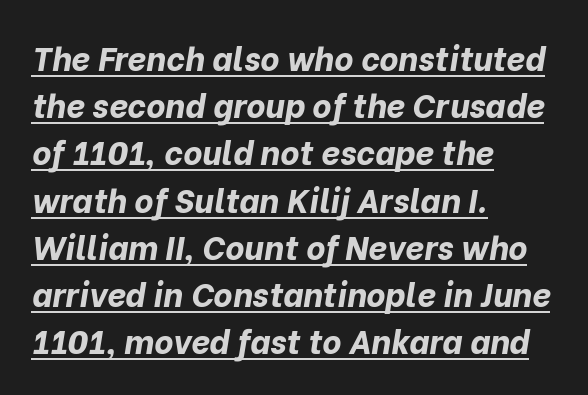
The letterforms sit shoulder to shoulder at normal distance. The font is running at its bold setting. These lines are set flush left with a ragged right edge. Like a heading marked for emphasis, these lines bear an underscore.
